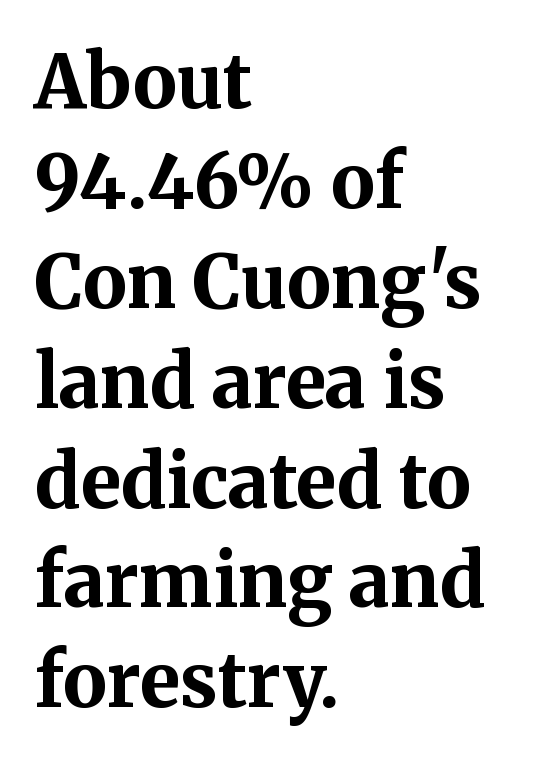
{"serif": "yes", "italic": "no", "bold": "yes", "weight": "bold", "width": "normal", "stroke_contrast": "medium", "x_height": "medium", "monospaced": "no", "underline": "no", "align": "left", "line_spacing": "normal", "line_spacing_ratio": 1.35, "letter_spacing": "normal", "letter_spacing_em": 0.0, "glyph_px": 74}
